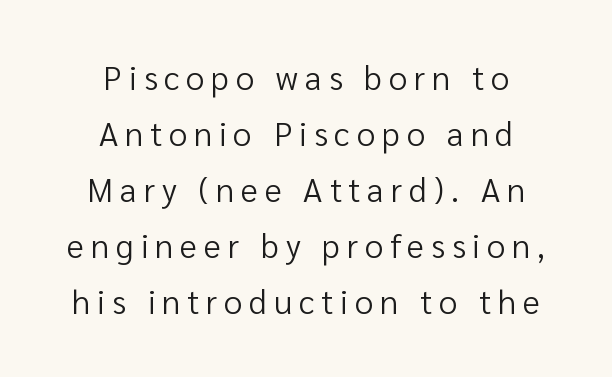
The image shows 33 px regular-weight sans-serif type, upright; set centered, normal line spacing (1.7x), unusually wide letter spacing (+0.21 em), not underlined; low stroke contrast and a medium x-height.
